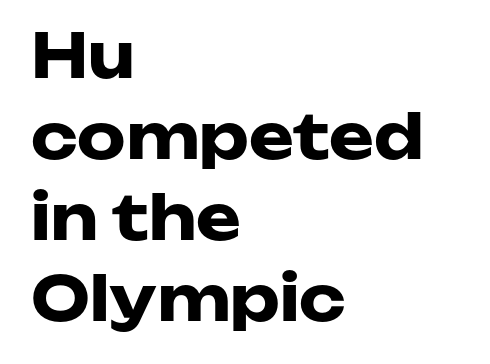
The image shows 61 px heavy, wide sans-serif type, upright; set left-aligned, normal line spacing (1.33x), normal letter spacing, not underlined; low stroke contrast and a medium x-height.
